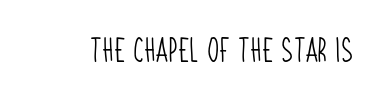
{"bold": "no", "underline": "no", "letter_spacing": "normal", "letter_spacing_em": 0.0, "glyph_px": 25}
